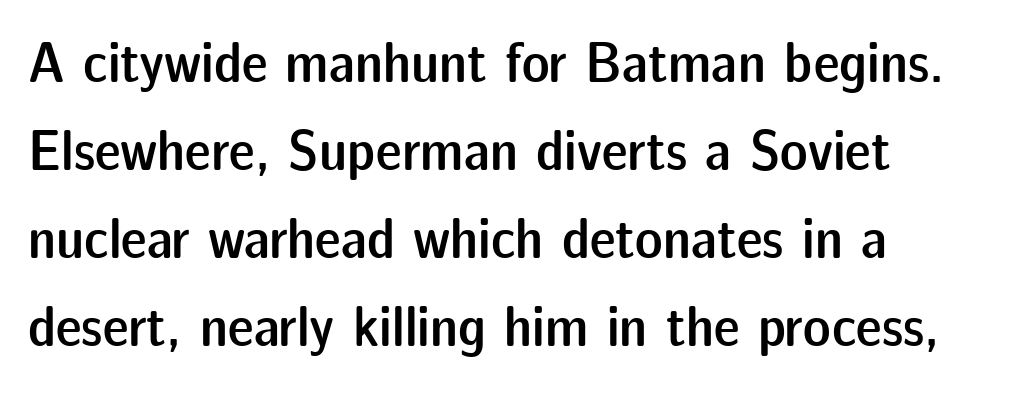
{"serif": "no", "italic": "no", "bold": "semi", "weight": "semibold", "width": "normal", "stroke_contrast": "low", "x_height": "medium", "monospaced": "no", "underline": "no", "align": "left", "line_spacing": "normal", "line_spacing_ratio": 1.52, "letter_spacing": "normal", "letter_spacing_em": 0.0, "glyph_px": 58}
